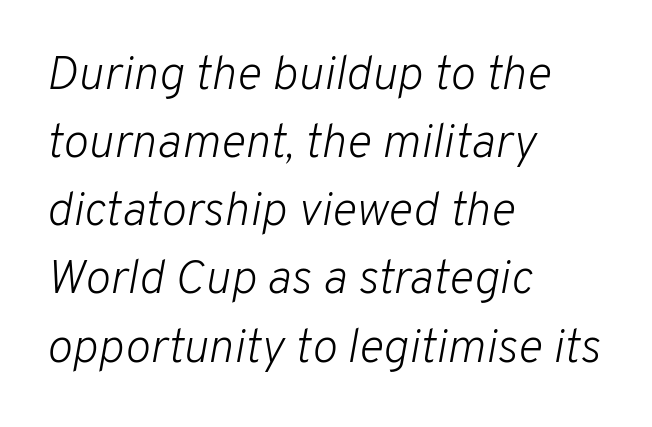
The image shows 48 px light type, italic (leaning right); set left-aligned, normal line spacing (1.42x), normal letter spacing, not underlined; low stroke contrast and a medium x-height.
